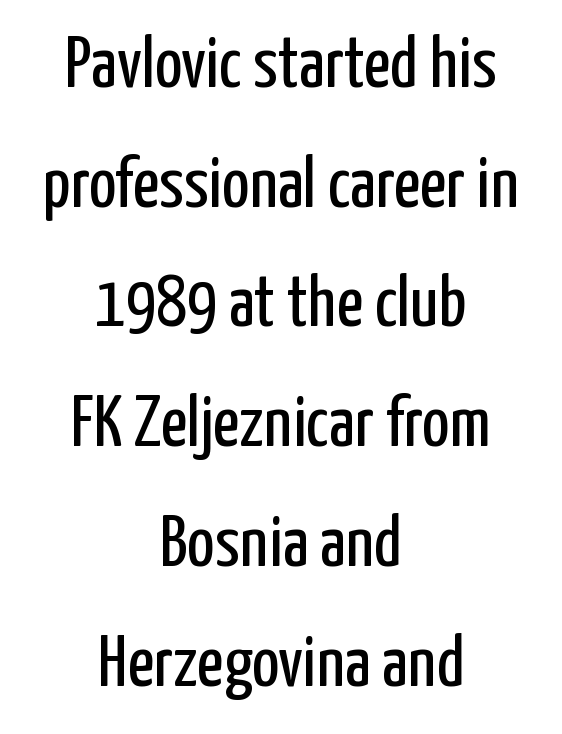
{"serif": "no", "italic": "no", "bold": "no", "weight": "regular", "width": "condensed", "stroke_contrast": "low", "x_height": "medium", "monospaced": "no", "underline": "no", "align": "center", "line_spacing": "normal", "line_spacing_ratio": 1.64, "letter_spacing": "normal", "letter_spacing_em": 0.0, "glyph_px": 73}
